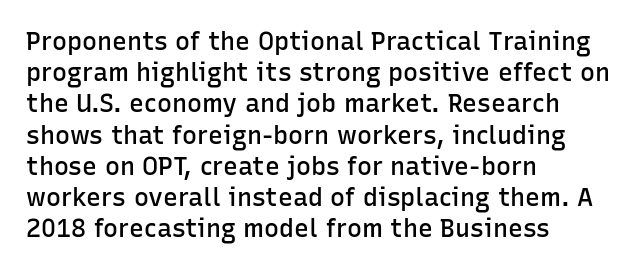
The vertical gap from one line to the next is medium. This sample is left-justified, so line endings fall wherever the words run out. Check under the words: just untouched page. Honestly, the letter spacing is just normal — you wouldn't notice it. Does the lettering tilt? It doesn't — this is upright. Typesetter's note: demi weight, one step under bold.
